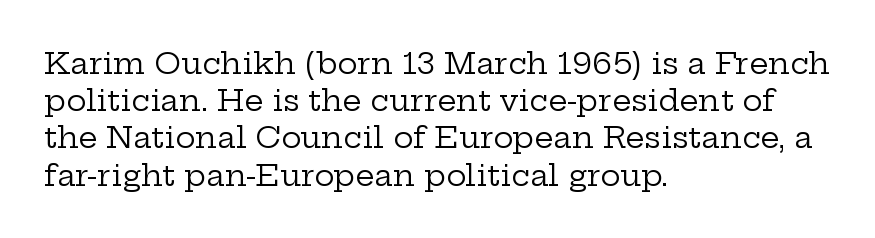
{"serif": "yes", "italic": "no", "bold": "no", "weight": "regular", "width": "wide", "stroke_contrast": "low", "x_height": "medium", "monospaced": "no", "underline": "no", "align": "left", "line_spacing_ratio": 1.24, "letter_spacing": "normal", "letter_spacing_em": 0.0, "glyph_px": 30}
